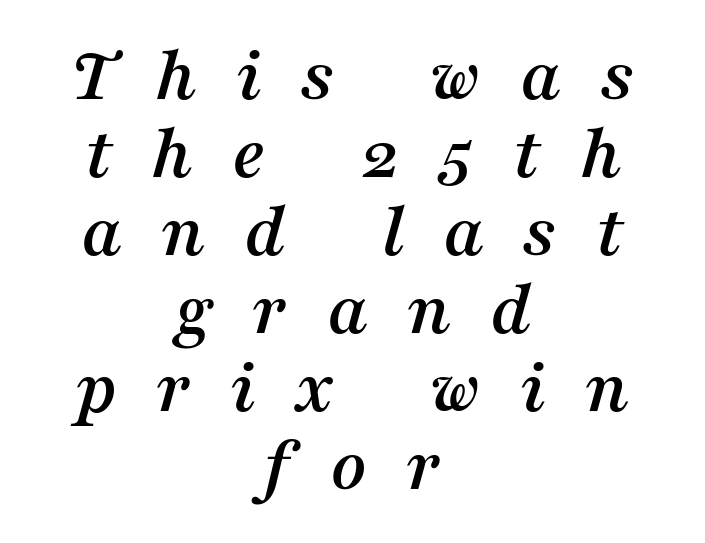
Regarding leading, the lines here are crowded together. Just letters on the line, the space beneath them empty. The tracking jumps out immediately: characters are airy and widely separated. Type style note: has serifs.
